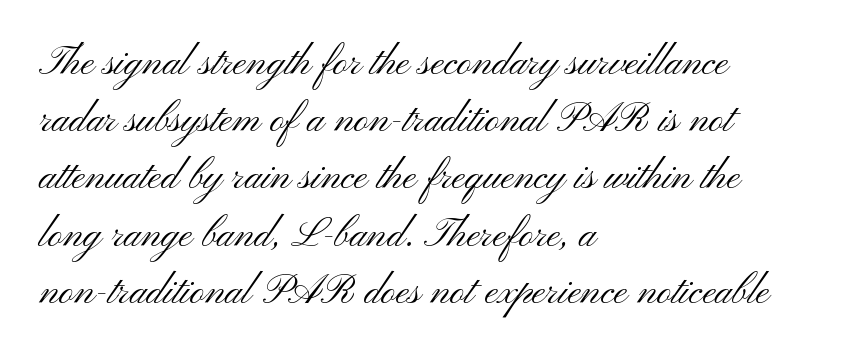
{"serif": "no", "bold": "no", "weight": "light", "width": "wide", "stroke_contrast": "medium", "x_height": "small", "monospaced": "no", "underline": "no", "align": "left", "line_spacing": "normal", "line_spacing_ratio": 1.43, "letter_spacing": "normal", "letter_spacing_em": 0.0, "glyph_px": 40}
